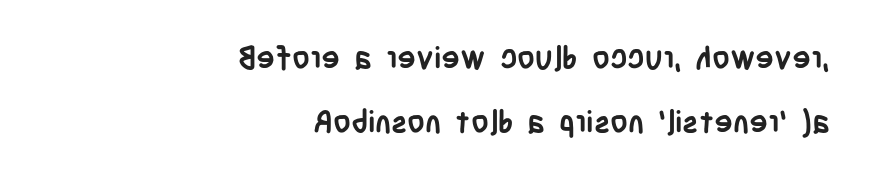
The image shows 31 px semibold, condensed sans-serif type, upright; set right-aligned, loose line spacing (2.08x), normal letter spacing, not underlined; low stroke contrast and a large x-height.
